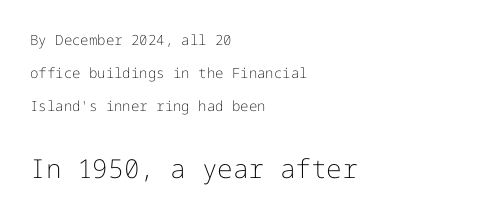
The image shows 26 px text type, upright; set left-aligned, loose line spacing (2.36x), normal letter spacing, not underlined; the second (bottom) block is 1.86x larger.
